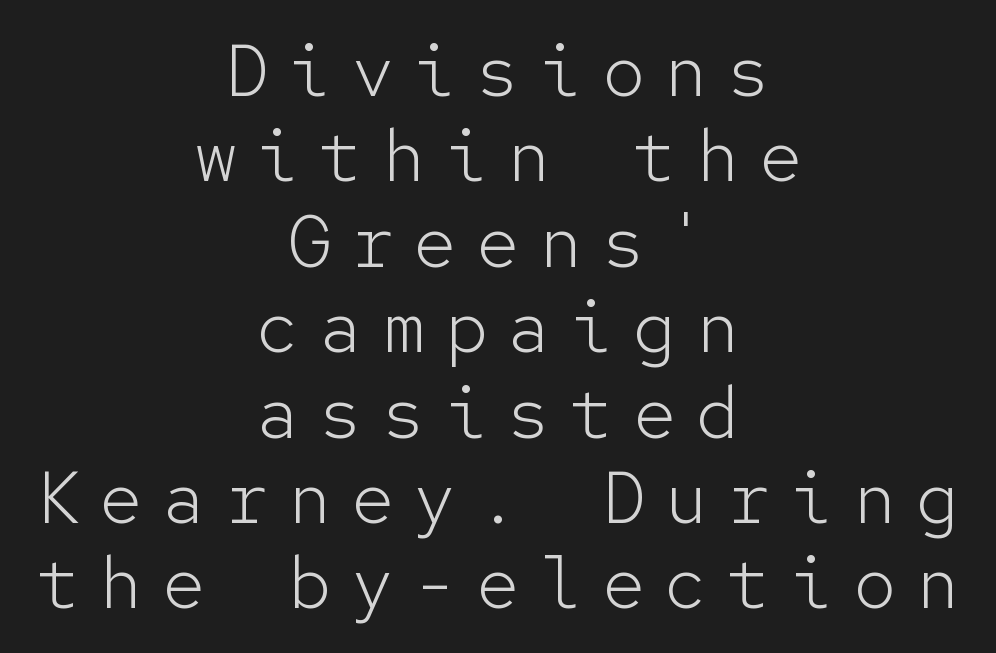
The image shows 73 px light sans-serif type, upright, monospaced; set centered, line spacing 1.17x, unusually wide letter spacing (+0.26 em), not underlined; low stroke contrast and a medium x-height.
